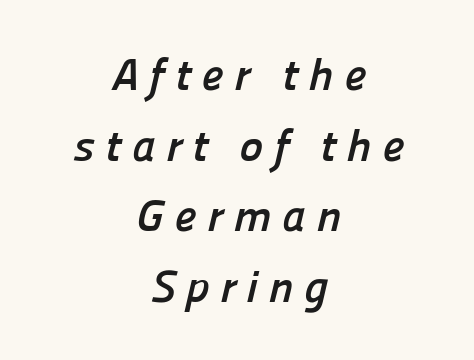
A bare baseline throughout the passage. Display-style spreading of the glyphs; the letterfit is very open. Students, observe: this is what conventionally led text looks like. Here the designer chose a conventional face with non-uniform glyph widths.
